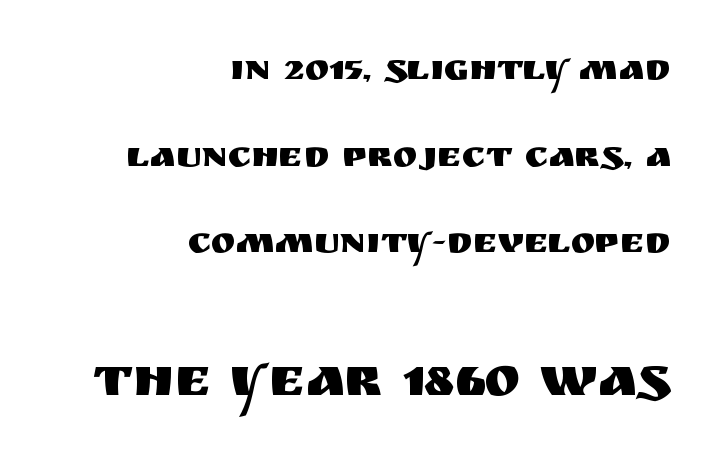
{"serif": "no", "italic": "no", "width": "normal", "stroke_contrast": "medium", "x_height": "large", "monospaced": "no", "underline": "no", "align": "right", "line_spacing": "loose", "line_spacing_ratio": 2.34, "letter_spacing": "normal", "letter_spacing_em": 0.0, "larger_block": "second", "size_ratio": 1.49, "glyph_px": 55}
